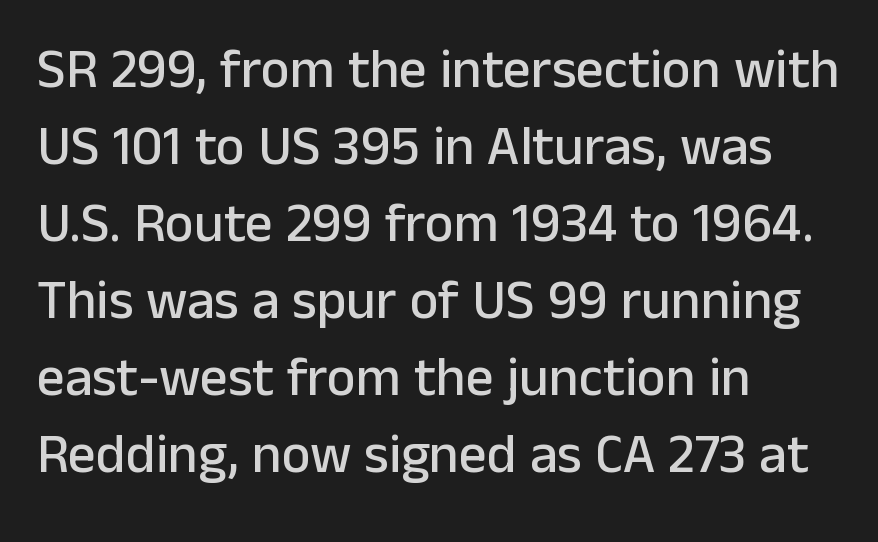
Q: Is the text italic (slanted)? A: No, it is upright.
Q: Is the typeface a serif or a sans-serif typeface? A: Sans-serif.
Q: Is the text underlined? A: No.
Q: How is the paragraph aligned? A: Left-aligned.
Q: Is the spacing between letters normal or unusually wide? A: Normal.
Q: Is the spacing between lines tight, normal or loose? A: Normal.
Q: Width (condensed, normal, or wide)? A: Normal.
Q: Stroke contrast? A: Low.
Q: x-height? A: Medium.
Q: Monospaced? A: No.
